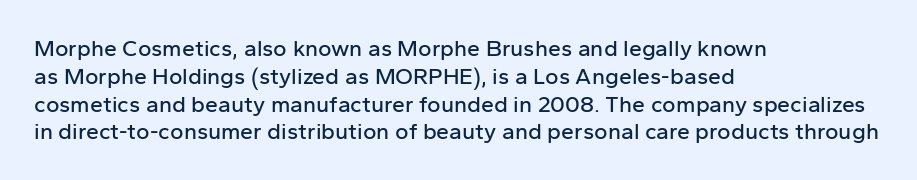
Here the glyphs are tracked normally, forming tight word shapes. The specimen omits any rule beneath the text block's lines. Vertical strokes here are truly vertical. The lines in this sample share a left origin and differ only in where they stop.
